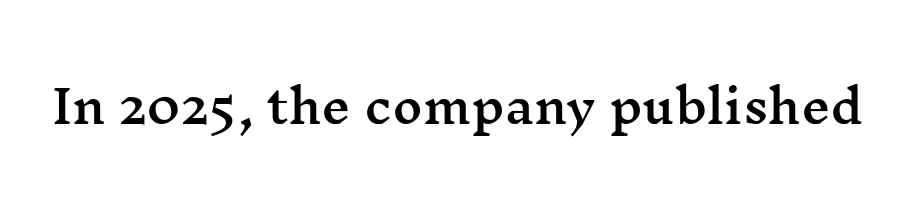
The image shows 46 px wide serif type, upright; set normal letter spacing, not underlined; medium stroke contrast and a medium x-height.
